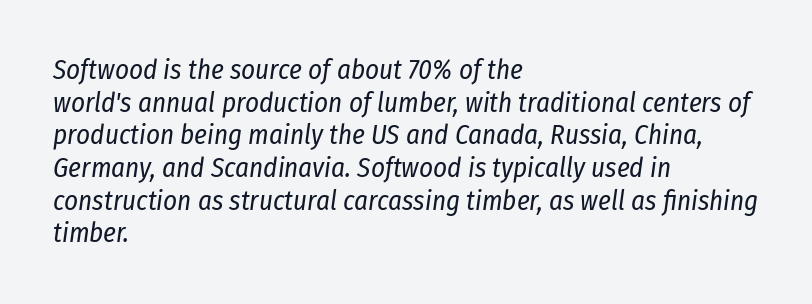
Q: Is the text bold? A: No.
Q: Is the text italic (slanted)? A: Yes, it leans right by about 8 degrees.
Q: Is the text underlined? A: No.
Q: How is the paragraph aligned? A: Left-aligned.
Q: Is the spacing between letters normal or unusually wide? A: Normal.
